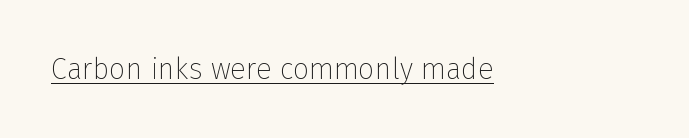
Q: Is the text bold? A: No.
Q: Is the text italic (slanted)? A: No, it is upright.
Q: Is the typeface a serif or a sans-serif typeface? A: Sans-serif.
Q: Is the text underlined? A: Yes.
Q: Is the spacing between letters normal or unusually wide? A: Normal.
Q: Width (condensed, normal, or wide)? A: Normal.
Q: Stroke contrast? A: Low.
Q: x-height? A: Medium.
Q: Monospaced? A: No.
